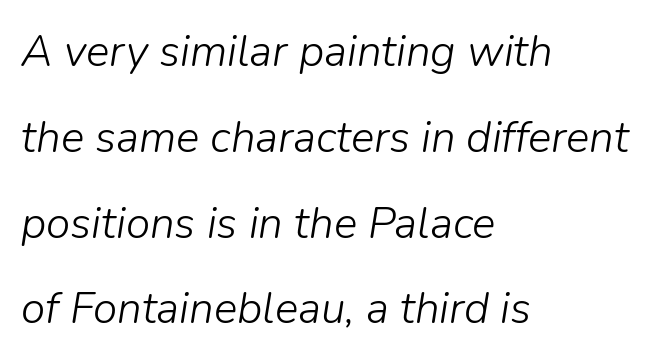
The image shows 44 px light type, italic (leaning right); set left-aligned, loose line spacing (1.95x), normal letter spacing, not underlined; low stroke contrast and a medium x-height.
